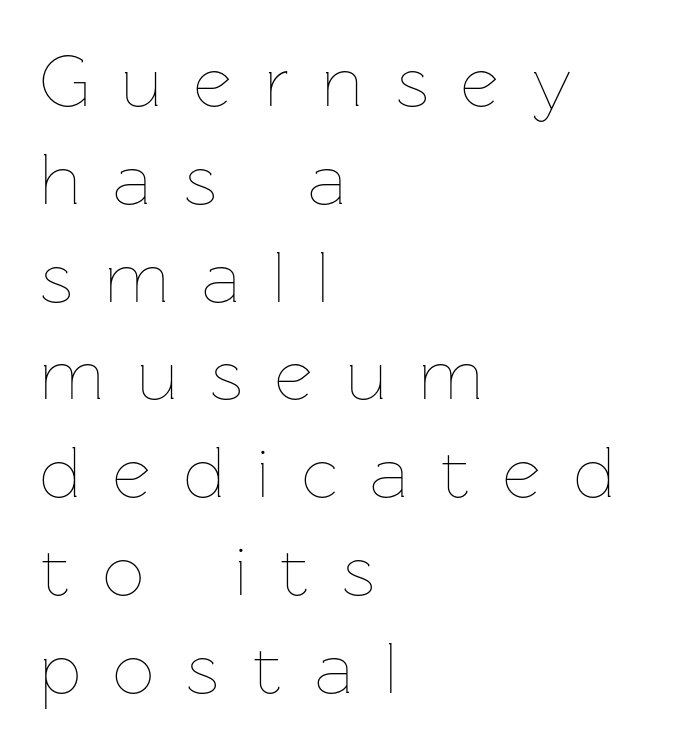
The image shows 73 px thin type, upright; set left-aligned, normal line spacing (1.34x), unusually wide letter spacing (+0.45 em), not underlined; low stroke contrast and a medium x-height.
